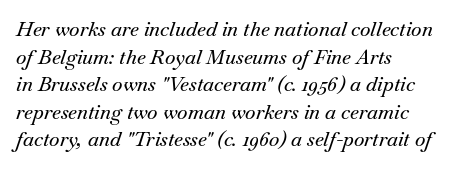
Casual observation: everything's shoved over to the left. The glyphs look as if they've been sheared to an angle. Tracking value appears to be zero — textbook default spacing. Rule under the text: the space is simply empty.
